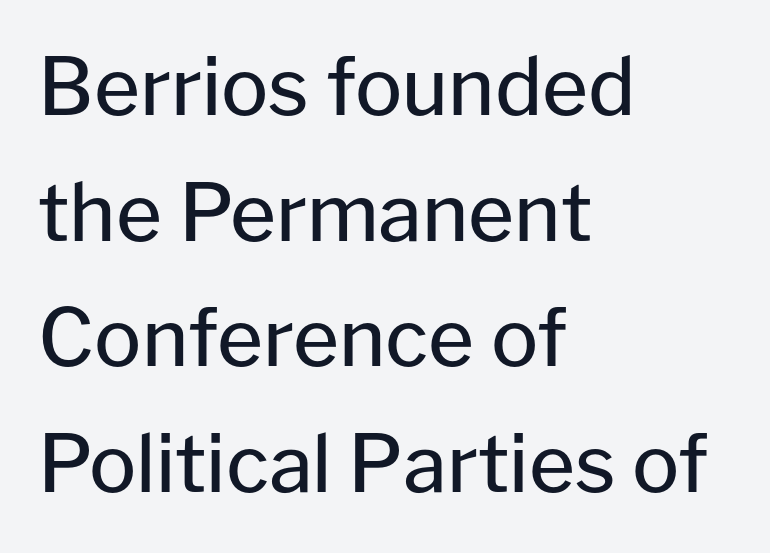
Q: Is the text bold? A: No.
Q: Is the text italic (slanted)? A: No, it is upright.
Q: Is the typeface a serif or a sans-serif typeface? A: Sans-serif.
Q: Is the text underlined? A: No.
Q: How is the paragraph aligned? A: Left-aligned.
Q: Is the spacing between letters normal or unusually wide? A: Normal.
Q: Is the spacing between lines tight, normal or loose? A: Normal.
Q: Width (condensed, normal, or wide)? A: Normal.
Q: Stroke contrast? A: Low.
Q: x-height? A: Medium.
Q: Monospaced? A: No.
